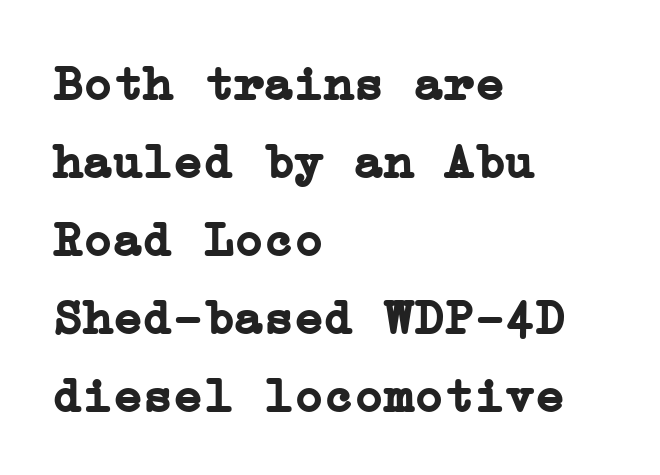
Q: Is the text bold? A: Yes.
Q: Is the text italic (slanted)? A: No, it is upright.
Q: Is the typeface a serif or a sans-serif typeface? A: Serif.
Q: Is the text underlined? A: No.
Q: How is the paragraph aligned? A: Left-aligned.
Q: Is the spacing between letters normal or unusually wide? A: Normal.
Q: Is the spacing between lines tight, normal or loose? A: Normal.
Q: Width (condensed, normal, or wide)? A: Normal.
Q: Stroke contrast? A: Low.
Q: x-height? A: Medium.
